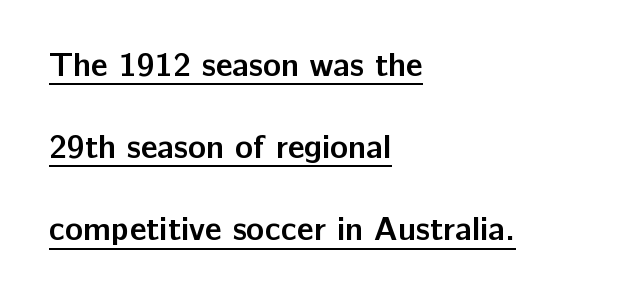
Q: Is the text bold? A: Yes.
Q: Is the text italic (slanted)? A: No, it is upright.
Q: Is the typeface a serif or a sans-serif typeface? A: Sans-serif.
Q: Is the text underlined? A: Yes.
Q: How is the paragraph aligned? A: Left-aligned.
Q: Is the spacing between letters normal or unusually wide? A: Normal.
Q: Is the spacing between lines tight, normal or loose? A: Loose.
Q: Width (condensed, normal, or wide)? A: Normal.
Q: Stroke contrast? A: Low.
Q: x-height? A: Medium.
Q: Monospaced? A: No.
